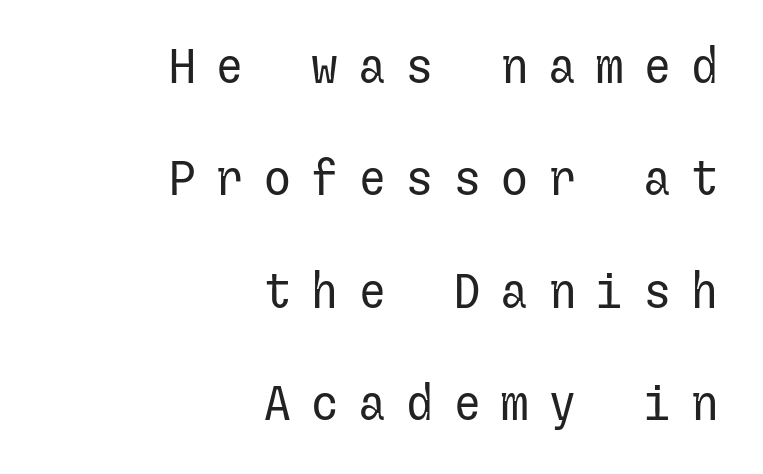
The image shows 48 px regular-weight sans-serif type, upright; set right-aligned, loose line spacing (2.34x), unusually wide letter spacing (+0.39 em), not underlined; low stroke contrast and a medium x-height.
